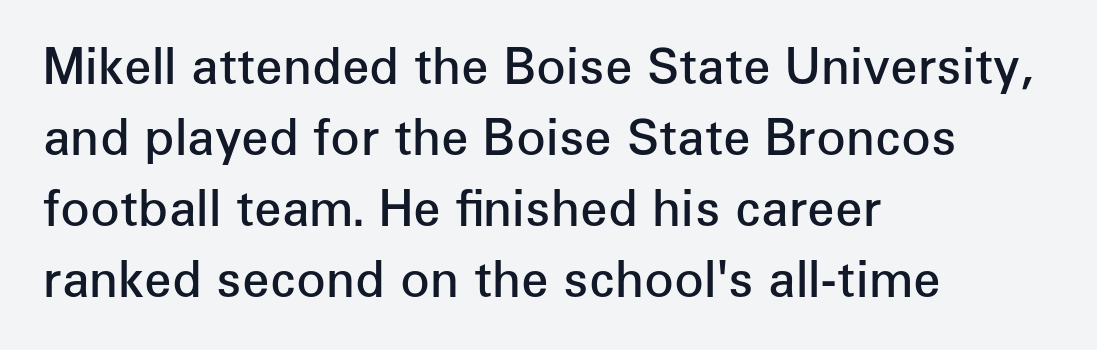
A typesetter would call this leading conventional body-copy spacing. The zone under the glyphs is completely vacant. Posture: upright roman. Does the weight exceed regular? Yes, but only to semibold. Does the type have serifs? No, each stem ends abruptly. The paragraph has a hard left edge and a soft right edge.
